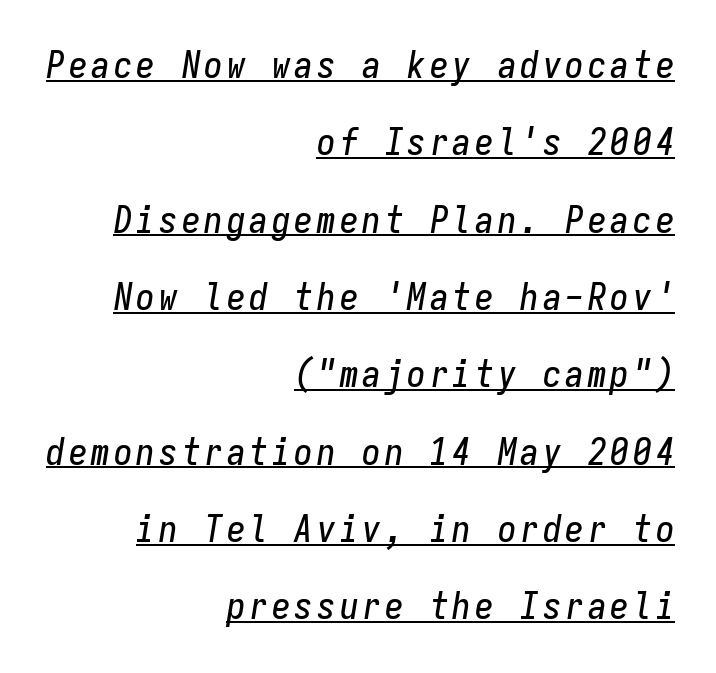
Q: Is the text italic (slanted)? A: Yes, it leans right by about 9 degrees.
Q: Is the text underlined? A: Yes.
Q: How is the paragraph aligned? A: Right-aligned.
Q: Is the spacing between lines tight, normal or loose? A: Loose.
Q: Width (condensed, normal, or wide)? A: Condensed.
Q: Stroke contrast? A: Low.
Q: x-height? A: Medium.
Q: Monospaced? A: Yes.
